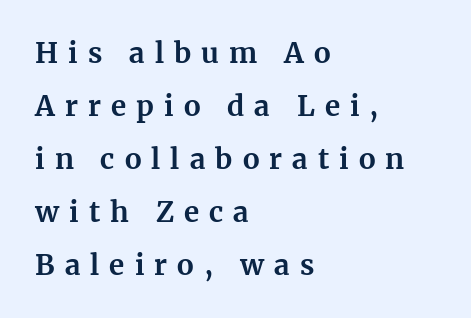
Q: Is the text bold? A: Yes.
Q: Is the text italic (slanted)? A: No, it is upright.
Q: Is the typeface a serif or a sans-serif typeface? A: Serif.
Q: Is the text underlined? A: No.
Q: How is the paragraph aligned? A: Left-aligned.
Q: Is the spacing between letters normal or unusually wide? A: Unusually wide.
Q: Width (condensed, normal, or wide)? A: Normal.
Q: Stroke contrast? A: Medium.
Q: x-height? A: Medium.
Q: Monospaced? A: No.
